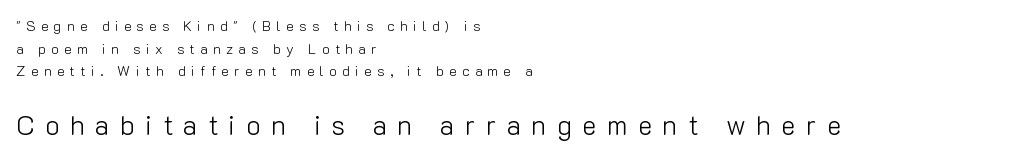
{"italic": "no", "bold": "no", "underline": "no", "align": "left", "line_spacing": "normal", "line_spacing_ratio": 1.62, "letter_spacing": "wide", "letter_spacing_em": 0.39, "larger_block": "second", "size_ratio": 1.93, "glyph_px": 27}
